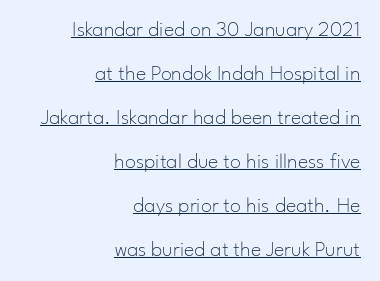
The rendering anchors every line to the right-hand side. Nothing heavy about these letters — not bold at all. The tracking reads as untouched default to a designer's eye. Each new line begins a long way beneath the previous one. This is underlined copy, the kind a proofreader might mark for attention.
